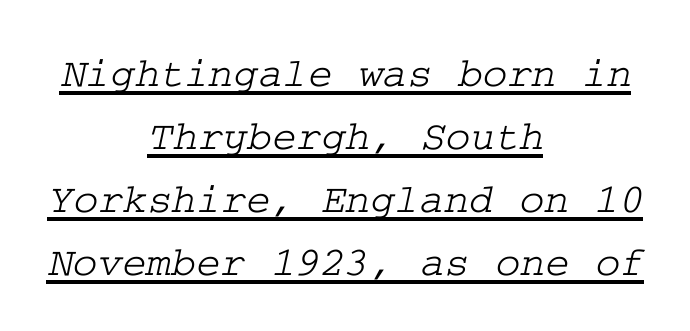
Q: Is the typeface a serif or a sans-serif typeface? A: Serif.
Q: Is the text underlined? A: Yes.
Q: How is the paragraph aligned? A: Centered.
Q: Is the spacing between letters normal or unusually wide? A: Normal.
Q: Is the spacing between lines tight, normal or loose? A: Normal.
Q: Width (condensed, normal, or wide)? A: Wide.
Q: Stroke contrast? A: Low.
Q: x-height? A: Medium.
